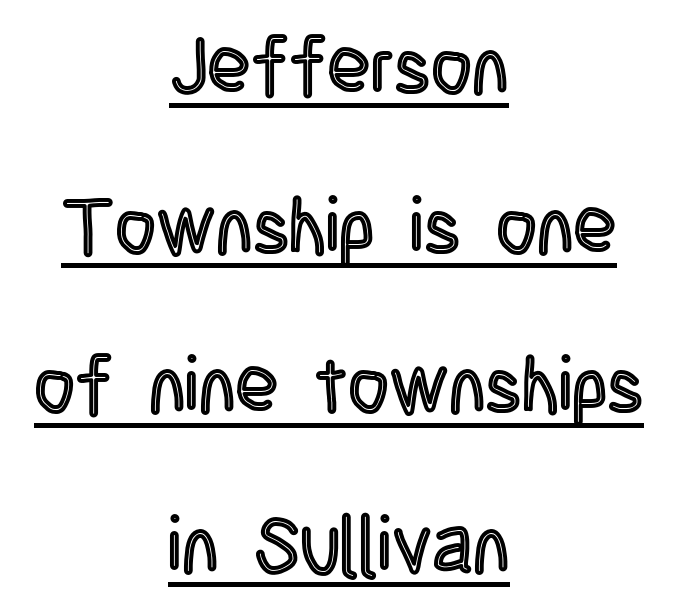
Q: Is the text italic (slanted)? A: No, it is upright.
Q: Is the text underlined? A: Yes.
Q: How is the paragraph aligned? A: Centered.
Q: Is the spacing between letters normal or unusually wide? A: Normal.
Q: Is the spacing between lines tight, normal or loose? A: Loose.
Q: Width (condensed, normal, or wide)? A: Condensed.
Q: x-height? A: Large.
Q: Monospaced? A: No.
